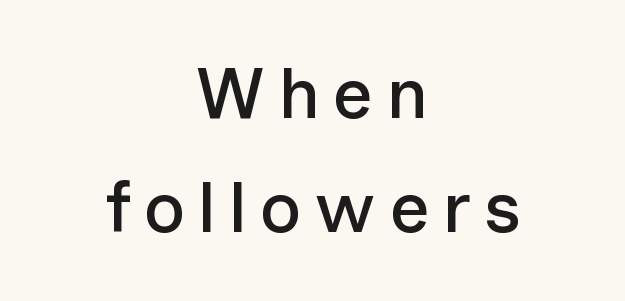
Q: Is the text italic (slanted)? A: No, it is upright.
Q: Is the typeface a serif or a sans-serif typeface? A: Sans-serif.
Q: Is the text underlined? A: No.
Q: How is the paragraph aligned? A: Centered.
Q: Is the spacing between lines tight, normal or loose? A: Normal.
Q: Width (condensed, normal, or wide)? A: Normal.
Q: Stroke contrast? A: Low.
Q: x-height? A: Medium.
Q: Monospaced? A: No.
